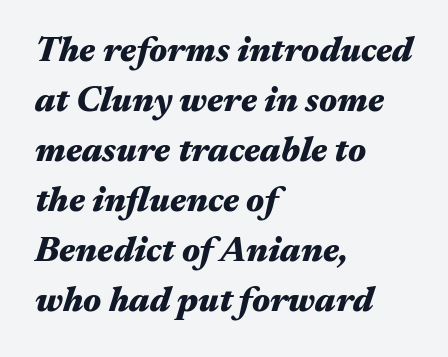
The letters are slanted; this is an italic face. The paragraph shown leans on its left margin. The vertical gap from one line to the next is medium. A typesetter would call this proportional, since set widths differ per character. The strokes are fattened all the way to bold.
